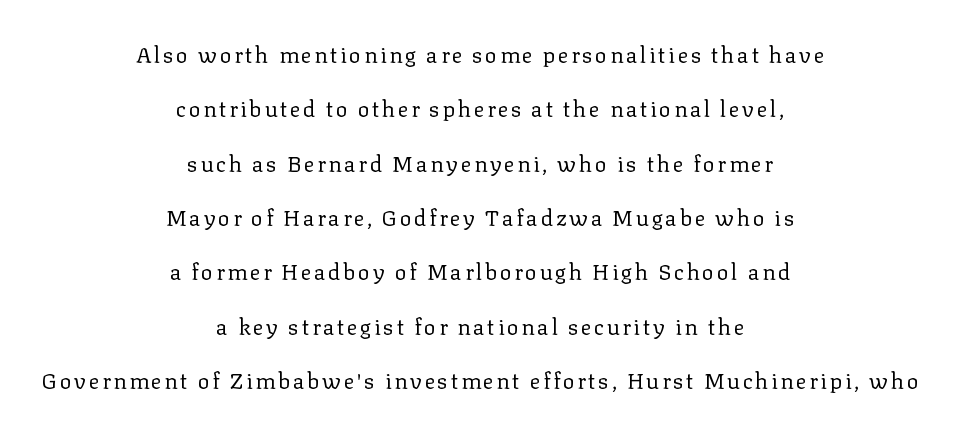
The image shows 22 px text type, upright; set centered, loose line spacing (2.47x), not underlined.
